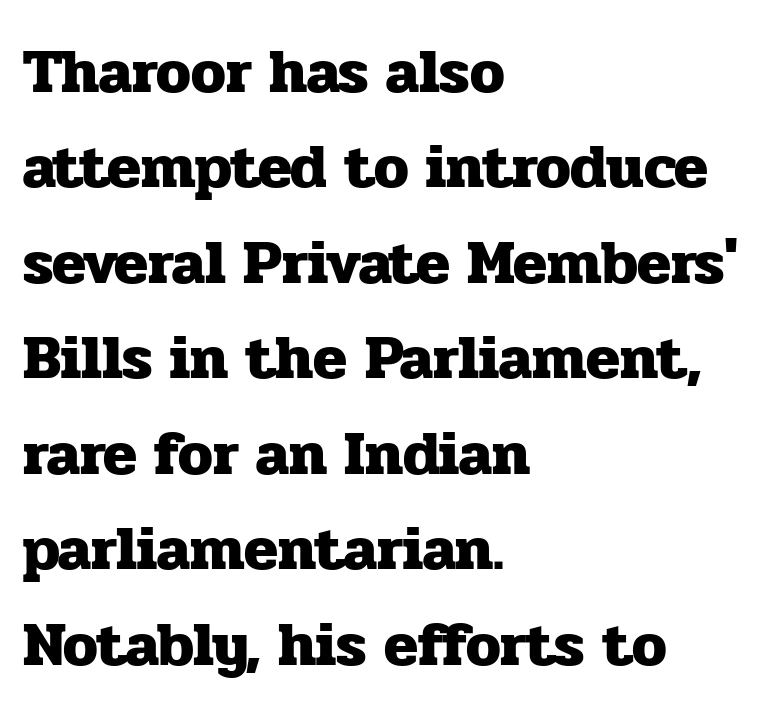
Q: Is the text bold? A: Yes.
Q: Is the text italic (slanted)? A: No, it is upright.
Q: Is the typeface a serif or a sans-serif typeface? A: Serif.
Q: Is the text underlined? A: No.
Q: How is the paragraph aligned? A: Left-aligned.
Q: Is the spacing between letters normal or unusually wide? A: Normal.
Q: Is the spacing between lines tight, normal or loose? A: Normal.
Q: Width (condensed, normal, or wide)? A: Normal.
Q: Stroke contrast? A: Low.
Q: x-height? A: Medium.
Q: Monospaced? A: No.
